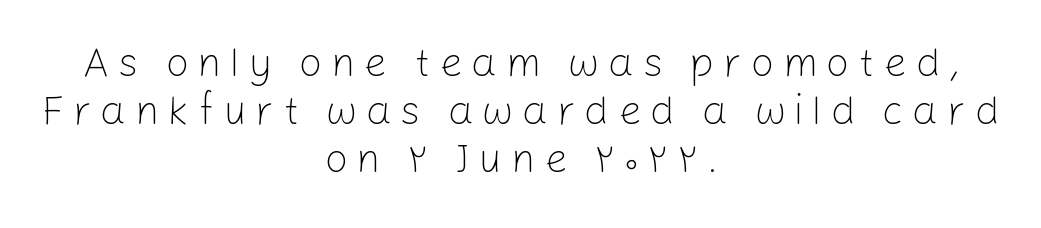
What kind of face is this? One without serifs — a sans. Compared with a flush-left layout, this one balances lines on the center instead. Ascenders rise straight up at ninety degrees. The rendering uses natural spacing where letterforms have individual widths. Unmarked baselines from the first word to the last.
